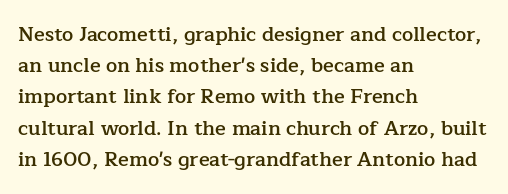
The image shows 20 px text type, upright; set left-aligned, normal line spacing (1.56x), normal letter spacing, not underlined.
